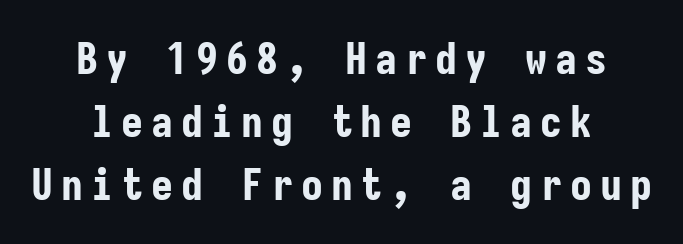
{"serif": "no", "italic": "no", "bold": "yes", "weight": "bold", "width": "condensed", "stroke_contrast": "low", "x_height": "medium", "monospaced": "yes", "underline": "no", "align": "center", "line_spacing": "normal", "line_spacing_ratio": 1.43, "glyph_px": 44}
